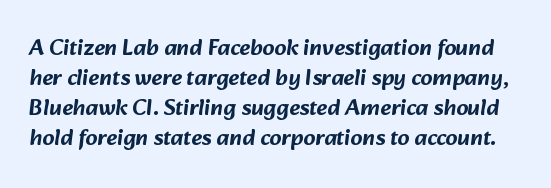
The image shows 23 px text type; set normal line spacing (1.3x), normal letter spacing, not underlined.
